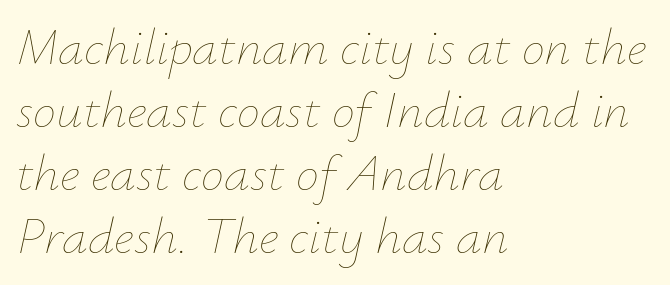
The image shows 52 px thin type, italic (leaning right); set left-aligned, line spacing 1.21x, normal letter spacing, not underlined; low stroke contrast and a small x-height.
